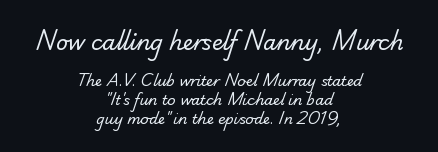
{"bold": "no", "underline": "no", "align": "center", "line_spacing": "normal", "line_spacing_ratio": 1.37, "letter_spacing": "normal", "letter_spacing_em": 0.0, "larger_block": "first", "size_ratio": 1.5, "glyph_px": 21}
